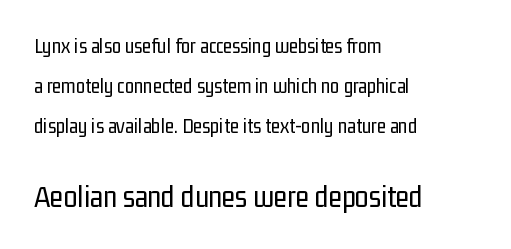
{"serif": "no", "italic": "no", "bold": "no", "weight": "regular", "width": "condensed", "stroke_contrast": "low", "x_height": "medium", "monospaced": "no", "underline": "no", "align": "left", "line_spacing": "loose", "line_spacing_ratio": 1.91, "letter_spacing": "normal", "letter_spacing_em": 0.0, "larger_block": "second", "size_ratio": 1.48, "glyph_px": 31}
